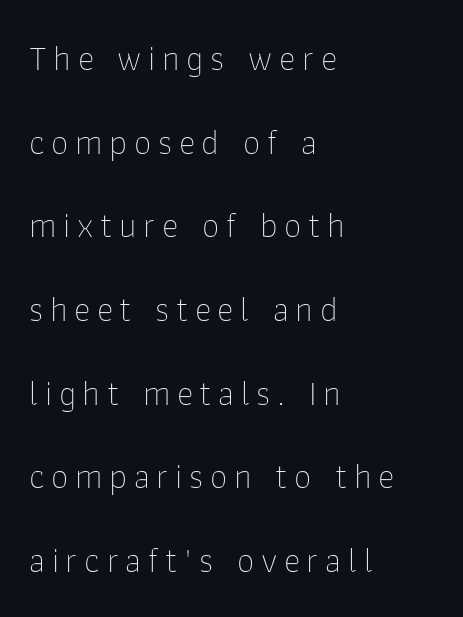
The image shows 35 px thin sans-serif type, upright; set left-aligned, loose line spacing (2.39x), not underlined; low stroke contrast and a medium x-height.
